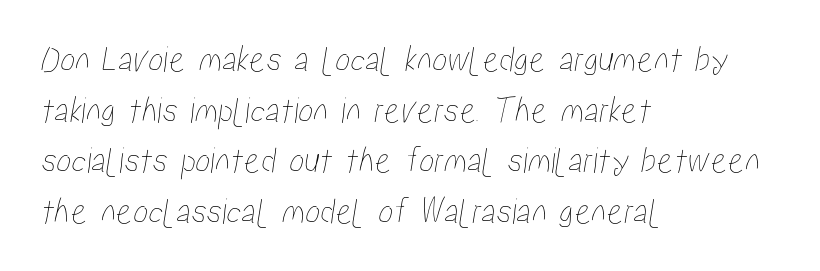
{"width": "condensed", "stroke_contrast": "low", "x_height": "medium", "monospaced": "no", "underline": "no", "align": "left", "line_spacing": "normal", "line_spacing_ratio": 1.33, "letter_spacing": "normal", "letter_spacing_em": 0.0, "glyph_px": 38}
